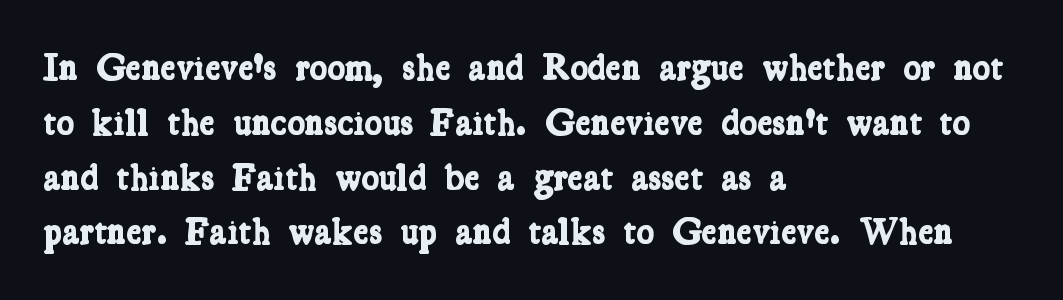
Q: Is the text bold? A: Yes.
Q: Is the typeface a serif or a sans-serif typeface? A: Serif.
Q: Is the text underlined? A: No.
Q: How is the paragraph aligned? A: Left-aligned.
Q: Is the spacing between letters normal or unusually wide? A: Normal.
Q: Is the spacing between lines tight, normal or loose? A: Normal.
Q: Width (condensed, normal, or wide)? A: Condensed.
Q: Stroke contrast? A: Low.
Q: x-height? A: Medium.
Q: Monospaced? A: No.
